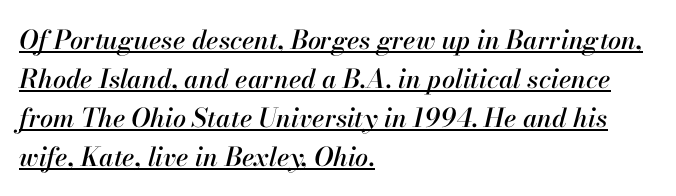
Q: Is the text italic (slanted)? A: Yes, it leans right by about 13 degrees.
Q: Is the text underlined? A: Yes.
Q: How is the paragraph aligned? A: Left-aligned.
Q: Is the spacing between letters normal or unusually wide? A: Normal.
Q: Is the spacing between lines tight, normal or loose? A: Normal.
